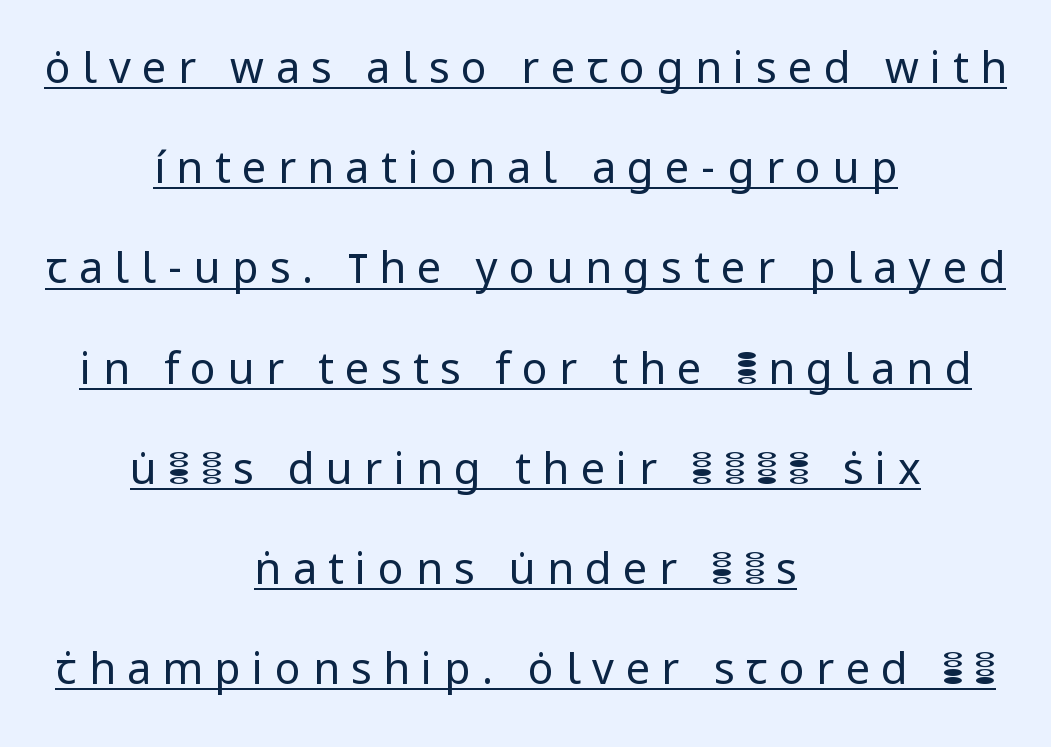
{"serif": "no", "italic": "no", "bold": "no", "weight": "regular", "width": "normal", "stroke_contrast": "low", "x_height": "medium", "monospaced": "no", "underline": "yes", "align": "center", "line_spacing": "loose", "line_spacing_ratio": 2.33, "letter_spacing": "wide", "letter_spacing_em": 0.27, "glyph_px": 43}
